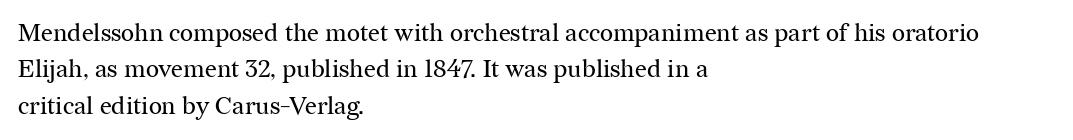
Q: Is the text bold? A: No.
Q: Is the text italic (slanted)? A: No, it is upright.
Q: Is the text underlined? A: No.
Q: How is the paragraph aligned? A: Left-aligned.
Q: Is the spacing between letters normal or unusually wide? A: Normal.
Q: Is the spacing between lines tight, normal or loose? A: Normal.
